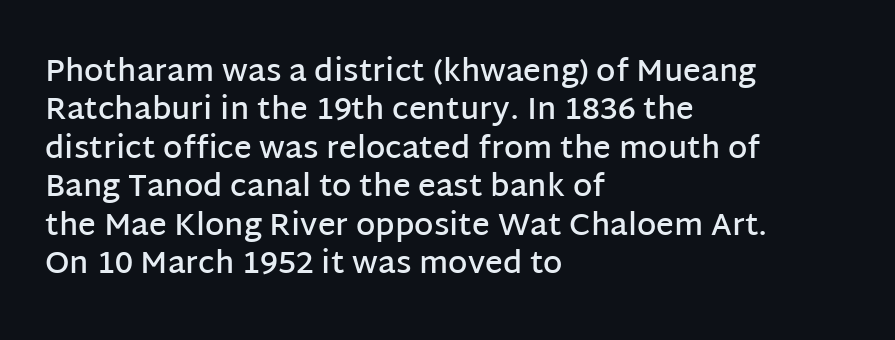
{"serif": "no", "italic": "no", "bold": "semi", "weight": "semibold", "width": "normal", "stroke_contrast": "low", "x_height": "large", "monospaced": "no", "underline": "no", "align": "left", "line_spacing_ratio": 1.24, "letter_spacing": "normal", "letter_spacing_em": 0.0, "glyph_px": 31}
